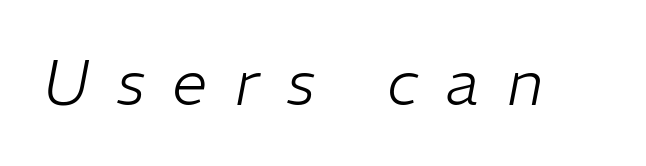
The image shows 63 px light type, italic (leaning right); set unusually wide letter spacing (+0.44 em), not underlined; low stroke contrast and a medium x-height.
